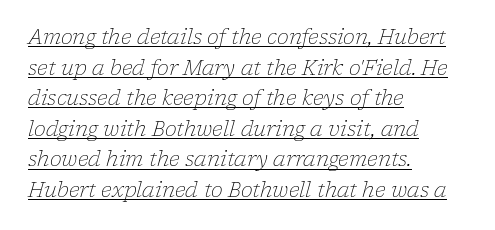
The image shows 20 px text type, italic (leaning right); set left-aligned, normal line spacing (1.53x), normal letter spacing, underlined.
